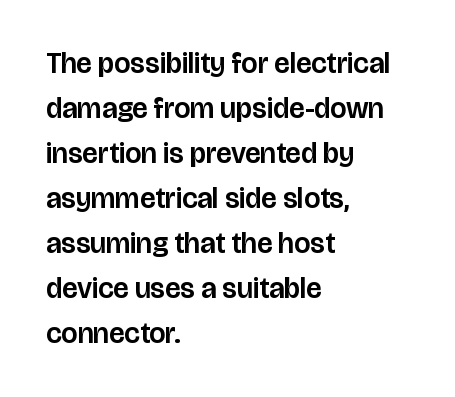
The image shows 29 px sans-serif type, upright; set left-aligned, normal line spacing (1.55x), normal letter spacing, not underlined; low stroke contrast and a large x-height.
